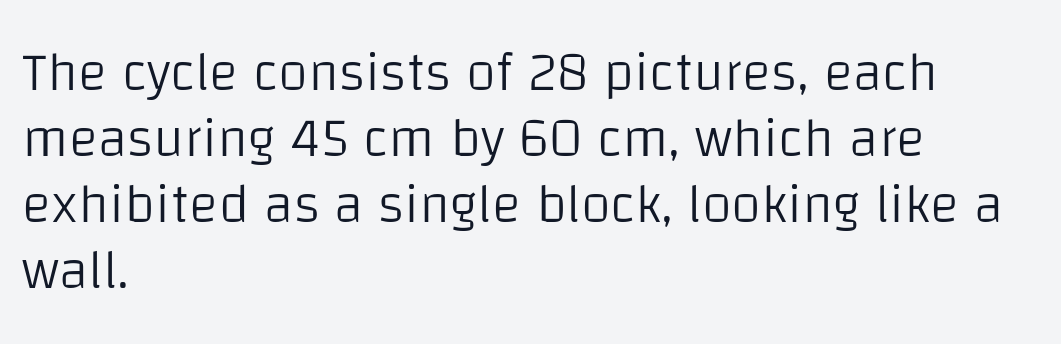
{"serif": "no", "italic": "no", "bold": "no", "weight": "light", "width": "normal", "stroke_contrast": "low", "x_height": "large", "monospaced": "no", "underline": "no", "align": "left", "line_spacing_ratio": 1.2, "letter_spacing": "normal", "letter_spacing_em": 0.0, "glyph_px": 55}
